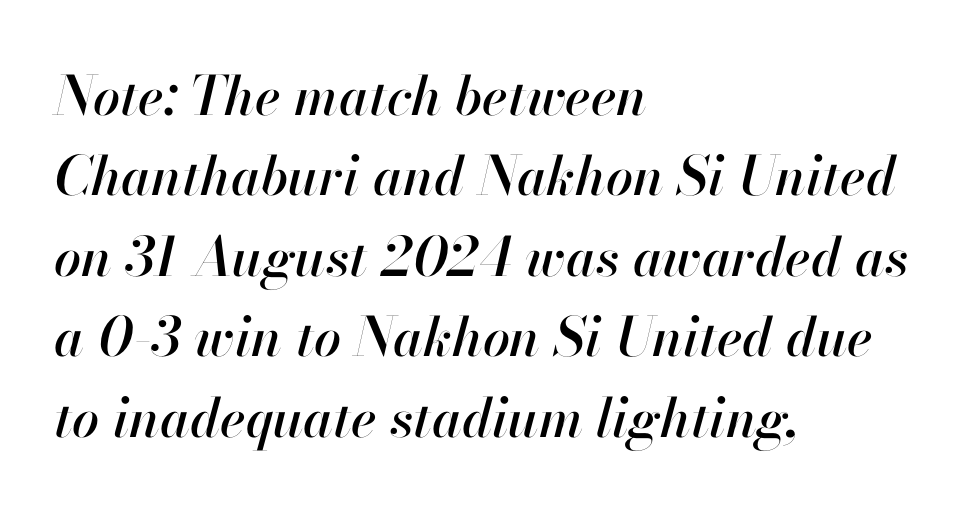
Q: Is the text italic (slanted)? A: Yes, it leans right by about 13 degrees.
Q: Is the text underlined? A: No.
Q: How is the paragraph aligned? A: Left-aligned.
Q: Is the spacing between letters normal or unusually wide? A: Normal.
Q: Is the spacing between lines tight, normal or loose? A: Normal.
Q: Width (condensed, normal, or wide)? A: Normal.
Q: Stroke contrast? A: High.
Q: x-height? A: Small.
Q: Monospaced? A: No.
